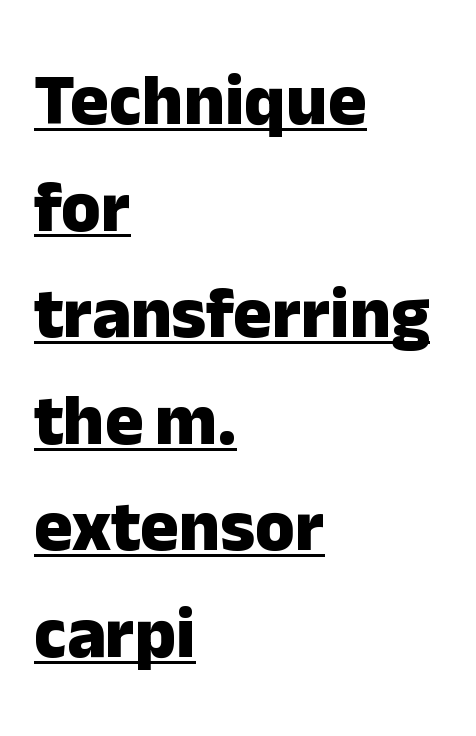
{"serif": "no", "italic": "no", "bold": "yes", "weight": "heavy", "width": "normal", "stroke_contrast": "low", "x_height": "medium", "monospaced": "no", "underline": "yes", "align": "left", "line_spacing": "normal", "line_spacing_ratio": 1.48, "letter_spacing": "normal", "letter_spacing_em": 0.0, "glyph_px": 72}
